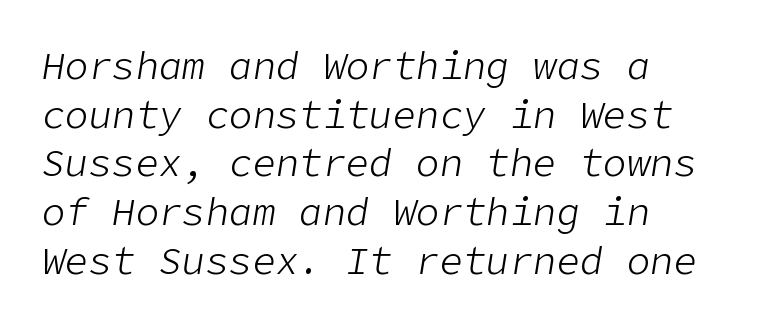
{"italic": "yes", "lean": "right", "slant_degrees": 9, "bold": "no", "weight": "light", "width": "normal", "stroke_contrast": "low", "x_height": "medium", "underline": "no", "align": "left", "line_spacing": "normal", "line_spacing_ratio": 1.25, "letter_spacing": "normal", "letter_spacing_em": 0.0, "glyph_px": 39}
